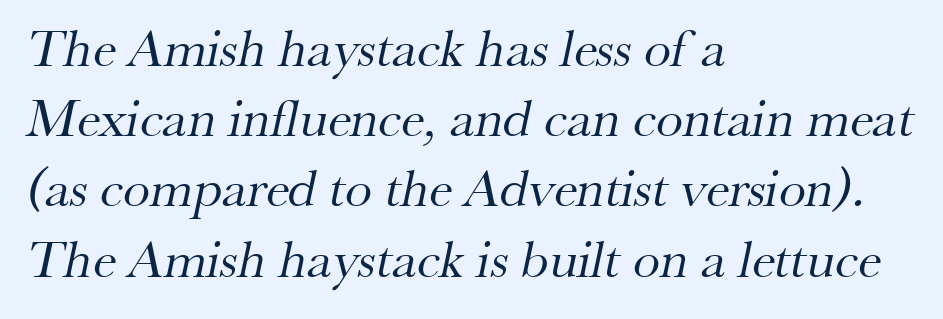
The image shows 54 px regular-weight serif type; set left-aligned, normal line spacing (1.3x), normal letter spacing, not underlined; medium stroke contrast and a small x-height.
